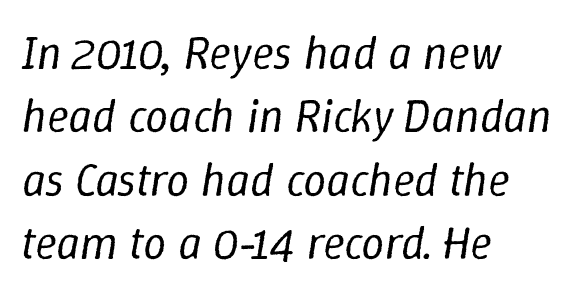
Interline gaps are of average width in this sample. Weight: in the light-to-regular range. The lines are quadded left. It's the slanting kind of type.
